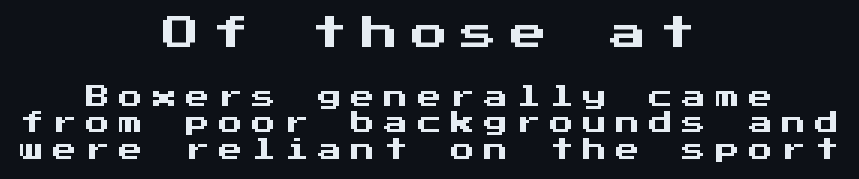
The image shows 36 px sans-serif type, upright, monospaced; set centered, tight line spacing (1.11x), unusually wide letter spacing (+0.38 em), not underlined; the first (top) block is 1.5x larger; medium stroke contrast and a medium x-height.
